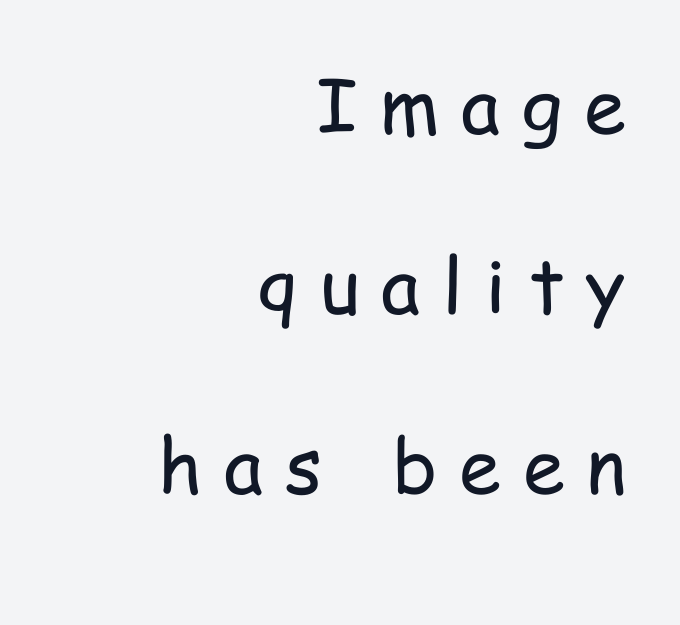
Q: Is the text bold? A: No.
Q: Is the text italic (slanted)? A: No, it is upright.
Q: Is the typeface a serif or a sans-serif typeface? A: Sans-serif.
Q: Is the text underlined? A: No.
Q: How is the paragraph aligned? A: Right-aligned.
Q: Is the spacing between letters normal or unusually wide? A: Unusually wide.
Q: Is the spacing between lines tight, normal or loose? A: Loose.
Q: Width (condensed, normal, or wide)? A: Condensed.
Q: Stroke contrast? A: Low.
Q: x-height? A: Medium.
Q: Monospaced? A: No.
